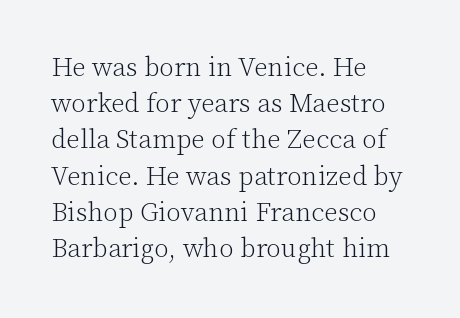
The image shows 27 px text type, upright; set left-aligned, normal line spacing (1.34x), normal letter spacing, not underlined.
